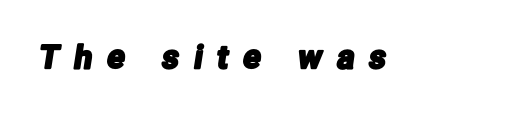
Q: Is the typeface a serif or a sans-serif typeface? A: Sans-serif.
Q: Is the text underlined? A: No.
Q: Is the spacing between letters normal or unusually wide? A: Unusually wide.
Q: Width (condensed, normal, or wide)? A: Condensed.
Q: Stroke contrast? A: Low.
Q: x-height? A: Medium.
Q: Monospaced? A: No.
